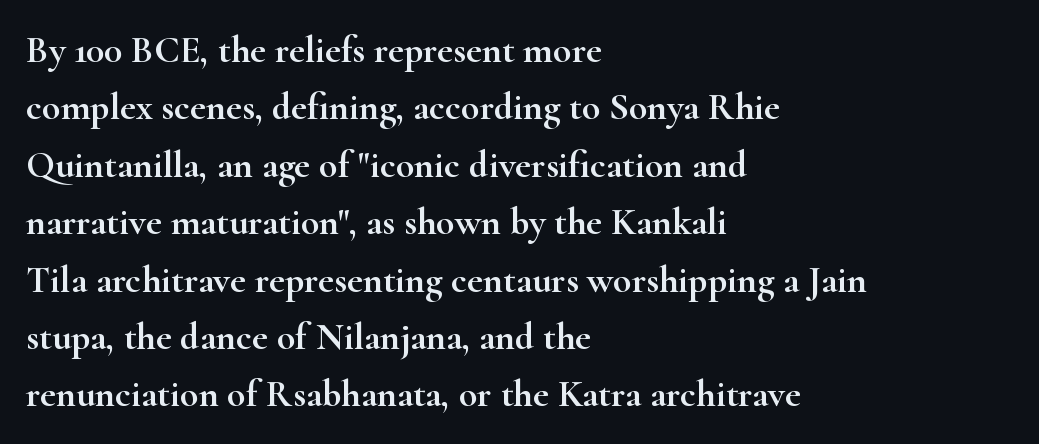
Q: Is the text italic (slanted)? A: No, it is upright.
Q: Is the typeface a serif or a sans-serif typeface? A: Serif.
Q: Is the text underlined? A: No.
Q: How is the paragraph aligned? A: Left-aligned.
Q: Is the spacing between letters normal or unusually wide? A: Normal.
Q: Is the spacing between lines tight, normal or loose? A: Normal.
Q: Width (condensed, normal, or wide)? A: Wide.
Q: Stroke contrast? A: High.
Q: x-height? A: Small.
Q: Monospaced? A: No.
